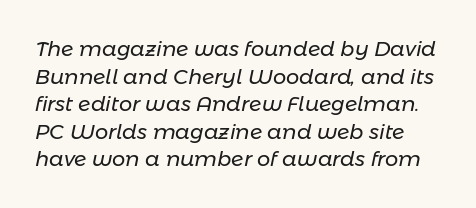
Q: Is the text bold? A: No.
Q: Is the text italic (slanted)? A: Yes, it leans right by about 11 degrees.
Q: Is the text underlined? A: No.
Q: Is the spacing between letters normal or unusually wide? A: Normal.
Q: Is the spacing between lines tight, normal or loose? A: Normal.
